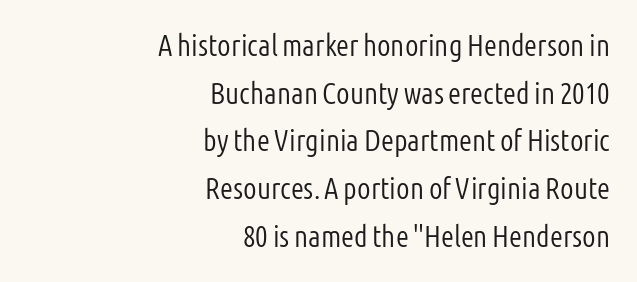
Q: Is the text bold? A: No.
Q: Is the text italic (slanted)? A: No, it is upright.
Q: Is the typeface a serif or a sans-serif typeface? A: Sans-serif.
Q: Is the text underlined? A: No.
Q: How is the paragraph aligned? A: Right-aligned.
Q: Is the spacing between letters normal or unusually wide? A: Normal.
Q: Is the spacing between lines tight, normal or loose? A: Normal.
Q: Width (condensed, normal, or wide)? A: Condensed.
Q: Stroke contrast? A: Low.
Q: x-height? A: Medium.
Q: Monospaced? A: No.
